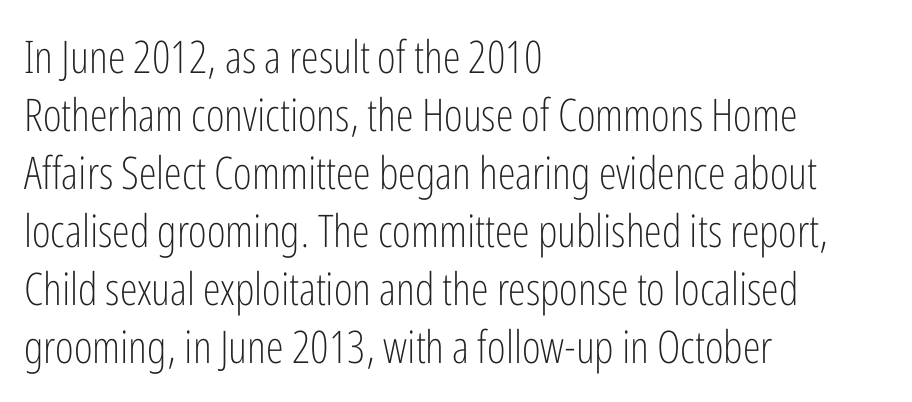
{"serif": "no", "italic": "no", "bold": "no", "weight": "light", "width": "condensed", "stroke_contrast": "low", "x_height": "medium", "monospaced": "no", "underline": "no", "align": "left", "line_spacing": "normal", "line_spacing_ratio": 1.29, "letter_spacing": "normal", "letter_spacing_em": 0.0, "glyph_px": 45}
